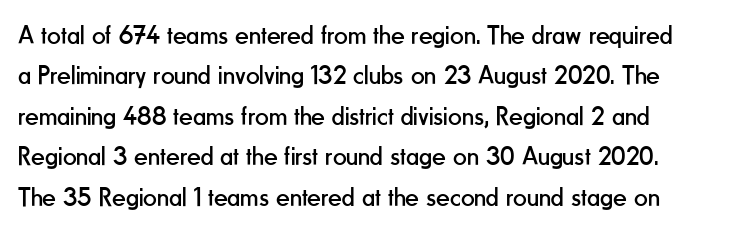
The image shows 27 px text type, upright; set normal line spacing (1.5x), normal letter spacing, not underlined.
